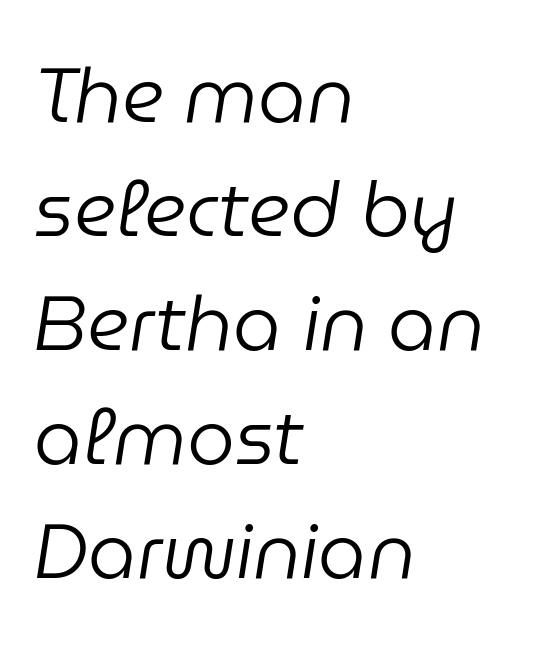
The image shows 76 px regular-weight type, italic (leaning right); set left-aligned, normal line spacing (1.5x), normal letter spacing, not underlined; low stroke contrast and a medium x-height.
